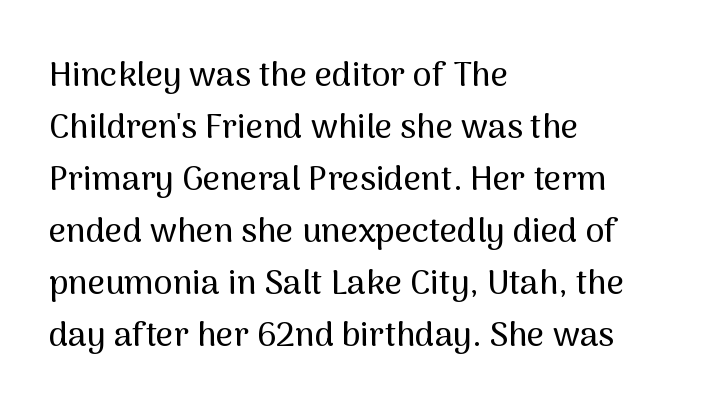
{"serif": "no", "italic": "no", "width": "normal", "stroke_contrast": "medium", "x_height": "medium", "monospaced": "no", "underline": "no", "align": "left", "line_spacing": "normal", "line_spacing_ratio": 1.53, "letter_spacing": "normal", "letter_spacing_em": 0.0, "glyph_px": 34}
